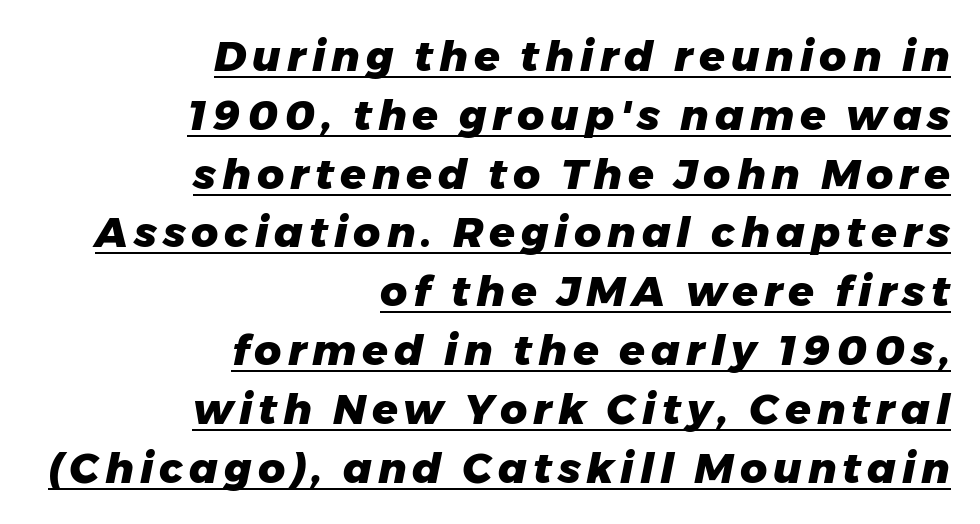
Is there an underline? Yes — a line sits under the letters. Reading down the block, your eye finds every line finishing at a fixed right position. Looks like regular typesetting: each glyph gets only the width it needs. Evenly set lines give the paragraph a standard silhouette. The whole block is typeset with a tilt.
